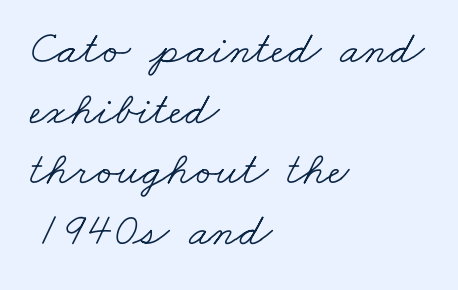
{"serif": "yes", "bold": "no", "weight": "light", "width": "wide", "stroke_contrast": "low", "x_height": "small", "monospaced": "no", "underline": "no", "align": "left", "line_spacing": "normal", "line_spacing_ratio": 1.29, "letter_spacing": "normal", "letter_spacing_em": 0.0, "glyph_px": 47}
